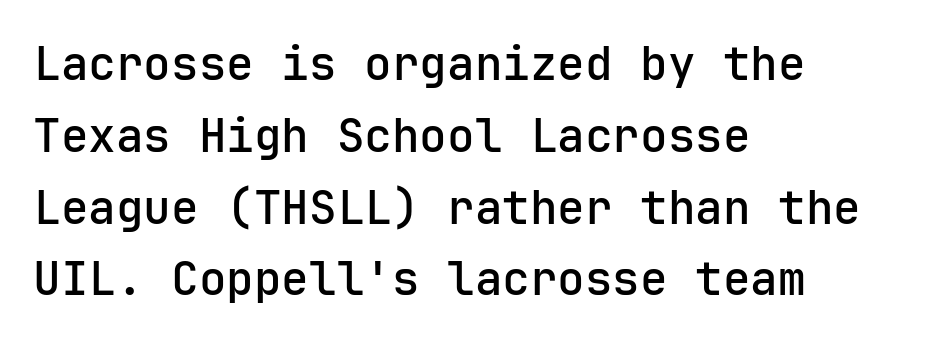
The image shows 46 px sans-serif type, upright, monospaced; set left-aligned, normal line spacing (1.56x), normal letter spacing, not underlined; low stroke contrast and a medium x-height.
